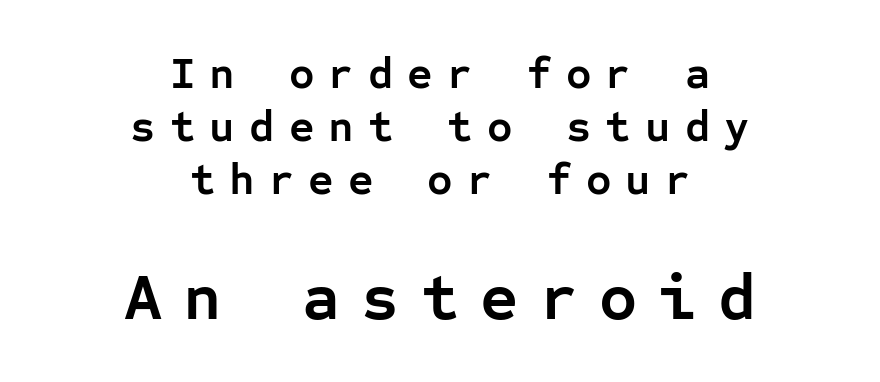
The image shows 66 px semibold sans-serif type, upright, monospaced; set centered, line spacing 1.2x, unusually wide letter spacing (+0.32 em), not underlined; the second (bottom) block is 1.5x larger; low stroke contrast and a medium x-height.
